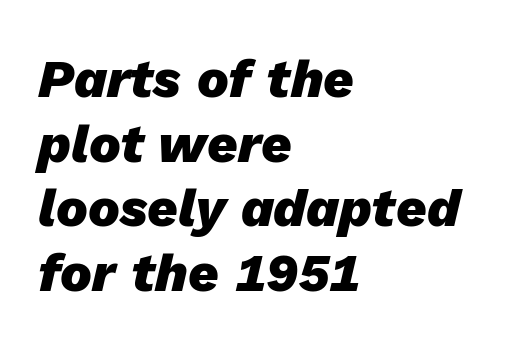
The rendering applies a slant to the glyphs. Spacing between characters is what you'd get straight out of the box. The face used here has the dense, thick strokes of a bold. Is this a fixed-width face? No — the glyphs have proportional, varying widths.
